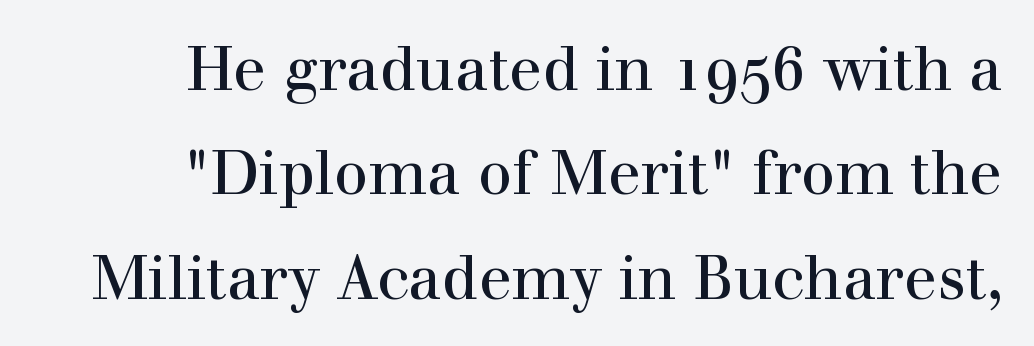
{"serif": "yes", "italic": "no", "width": "normal", "x_height": "medium", "monospaced": "no", "underline": "no", "align": "right", "line_spacing_ratio": 1.71, "letter_spacing": "normal", "letter_spacing_em": 0.0, "glyph_px": 61}
